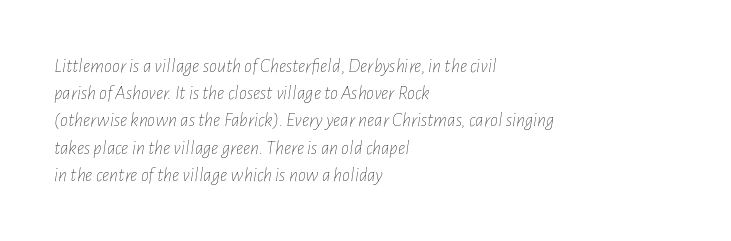
{"italic": "yes", "lean": "right", "slant_degrees": 7, "bold": "no", "underline": "no", "align": "left", "line_spacing": "normal", "line_spacing_ratio": 1.36, "letter_spacing": "normal", "letter_spacing_em": 0.0, "glyph_px": 20}
